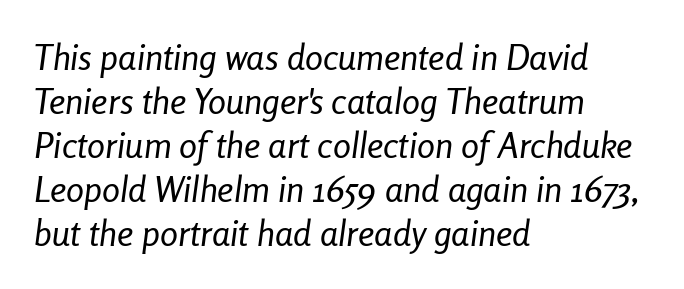
Q: Is the text bold? A: No.
Q: Is the text italic (slanted)? A: Yes, it leans right by about 8 degrees.
Q: Is the text underlined? A: No.
Q: How is the paragraph aligned? A: Left-aligned.
Q: Is the spacing between letters normal or unusually wide? A: Normal.
Q: Width (condensed, normal, or wide)? A: Condensed.
Q: Stroke contrast? A: Low.
Q: x-height? A: Medium.
Q: Monospaced? A: No.
